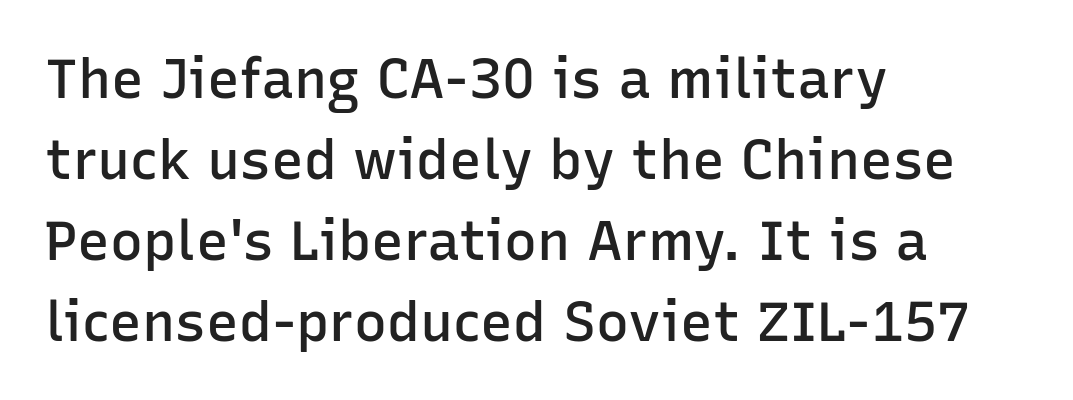
Do the characters align in a grid? No, the font is proportional. Every row of glyphs begins at an identical x-position on the left. The glyphs have the mass of a demibold cut, below bold. Standard letterfit; no display-style spreading of the glyphs.
